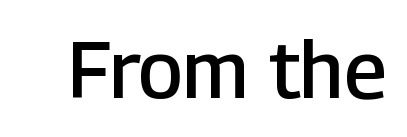
{"serif": "no", "italic": "no", "bold": "semi", "weight": "semibold", "width": "normal", "stroke_contrast": "low", "x_height": "medium", "monospaced": "no", "underline": "no", "letter_spacing": "normal", "letter_spacing_em": 0.0, "glyph_px": 79}
